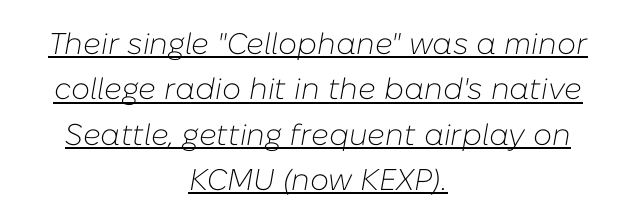
The image shows 30 px light type, italic (leaning right); set centered, normal line spacing (1.51x), normal letter spacing, underlined; low stroke contrast and a medium x-height.
